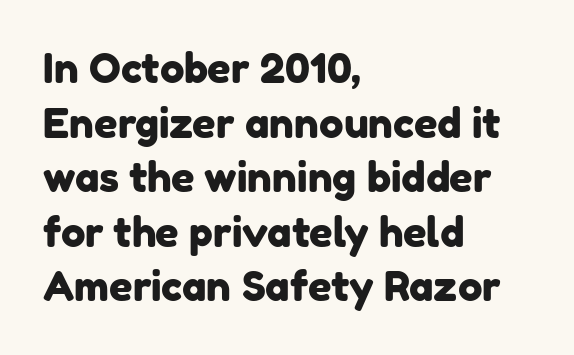
{"serif": "no", "width": "normal", "stroke_contrast": "low", "x_height": "medium", "monospaced": "no", "underline": "no", "align": "left", "line_spacing": "normal", "line_spacing_ratio": 1.33, "letter_spacing": "normal", "letter_spacing_em": 0.0, "glyph_px": 41}
